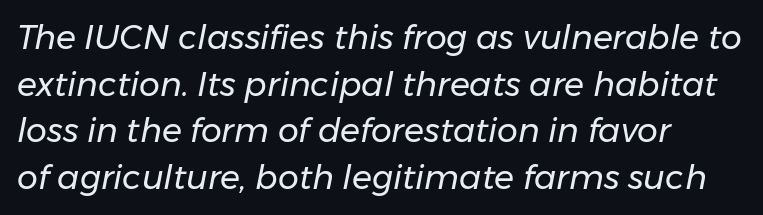
Q: Is the text bold? A: No.
Q: Is the text italic (slanted)? A: Yes, it leans right by about 11 degrees.
Q: Is the text underlined? A: No.
Q: How is the paragraph aligned? A: Left-aligned.
Q: Is the spacing between letters normal or unusually wide? A: Normal.
Q: Is the spacing between lines tight, normal or loose? A: Normal.
Q: Width (condensed, normal, or wide)? A: Normal.
Q: Stroke contrast? A: Low.
Q: x-height? A: Medium.
Q: Monospaced? A: No.
